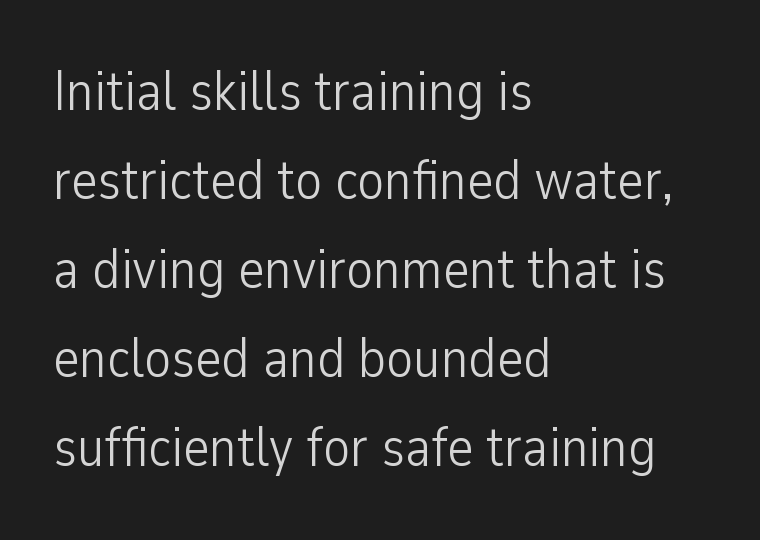
The image shows 56 px light, condensed sans-serif type, upright; set left-aligned, normal line spacing (1.59x), normal letter spacing, not underlined; low stroke contrast and a medium x-height.
